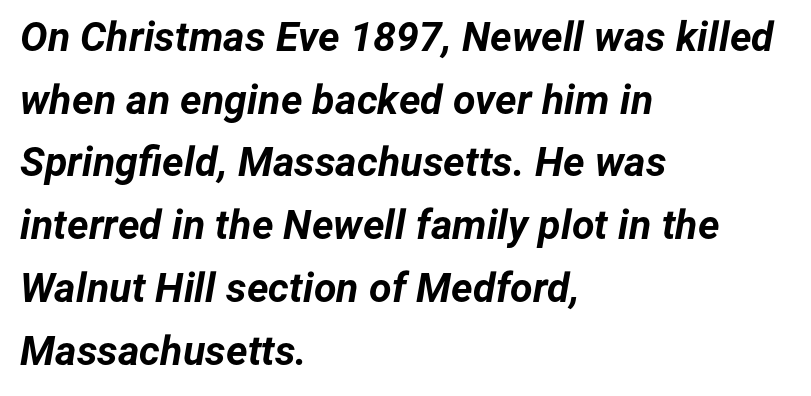
The image shows 41 px bold type, italic (leaning right); set left-aligned, normal line spacing (1.53x), normal letter spacing, not underlined; low stroke contrast and a medium x-height.
